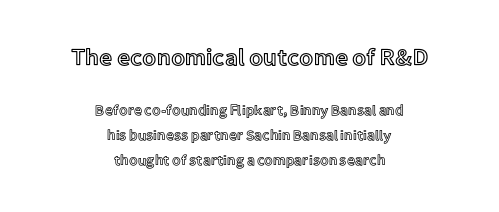
The image shows 23 px text type, upright; set centered, line spacing 1.78x, normal letter spacing, not underlined; the first (top) block is 1.64x larger.
